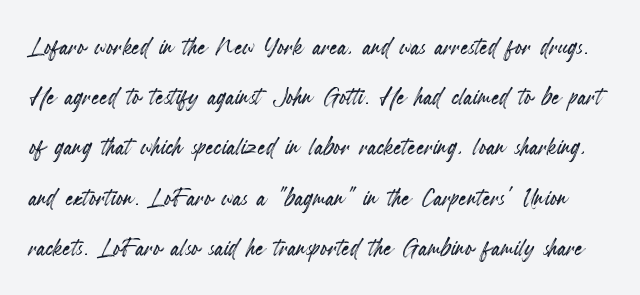
{"width": "condensed", "x_height": "small", "monospaced": "no", "underline": "no", "line_spacing": "normal", "line_spacing_ratio": 1.57, "letter_spacing": "normal", "letter_spacing_em": 0.0, "glyph_px": 32}
